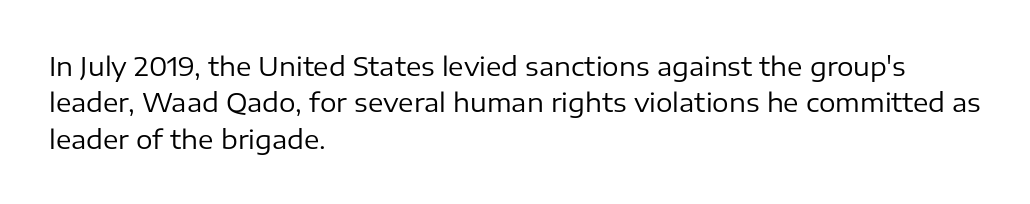
The image shows 26 px text type, upright; set left-aligned, normal line spacing (1.4x), normal letter spacing, not underlined.
